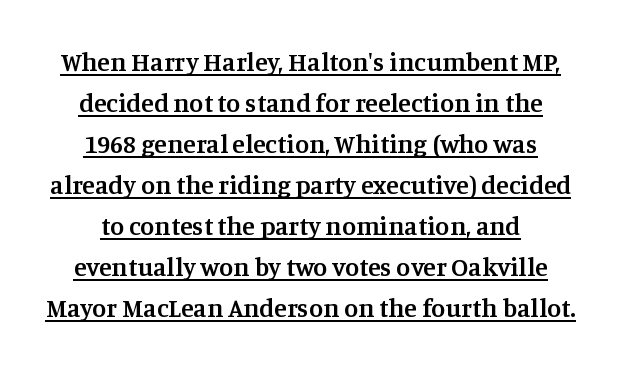
Q: Is the text bold? A: Semi-bold.
Q: Is the text italic (slanted)? A: No, it is upright.
Q: Is the text underlined? A: Yes.
Q: Is the spacing between letters normal or unusually wide? A: Normal.
Q: Is the spacing between lines tight, normal or loose? A: Normal.
